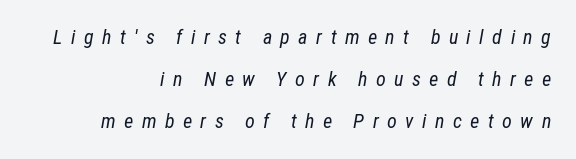
{"italic": "yes", "lean": "right", "slant_degrees": 12, "bold": "no", "underline": "no", "align": "right", "line_spacing": "loose", "line_spacing_ratio": 2.11, "letter_spacing": "wide", "letter_spacing_em": 0.42, "glyph_px": 20}
